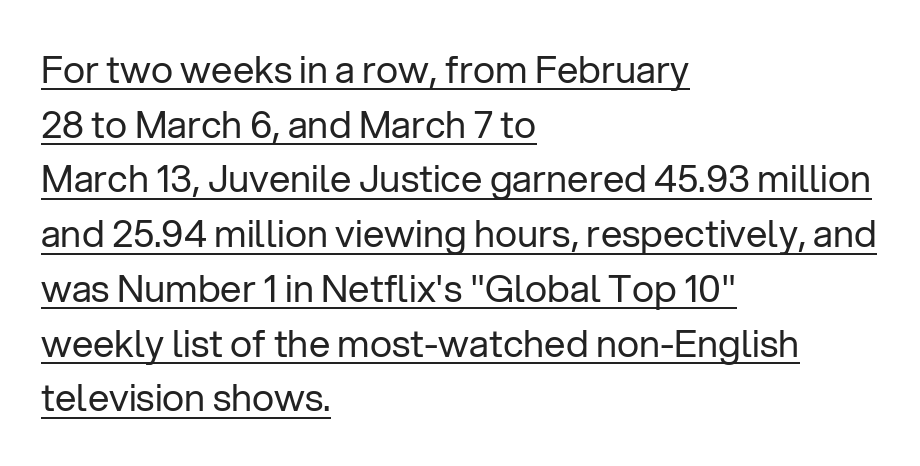
{"serif": "no", "italic": "no", "bold": "no", "weight": "regular", "width": "normal", "stroke_contrast": "low", "x_height": "medium", "monospaced": "no", "underline": "yes", "align": "left", "line_spacing": "normal", "line_spacing_ratio": 1.44, "letter_spacing": "normal", "letter_spacing_em": 0.0, "glyph_px": 38}
